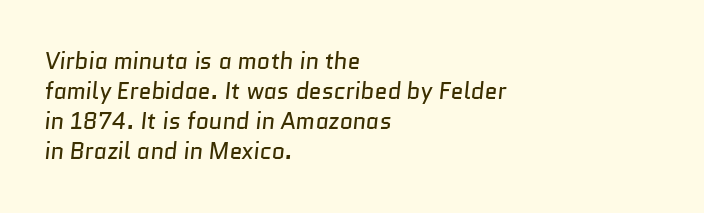
The gaps between neighbouring characters are ordinary and unremarkable. Left-aligned paragraph, ragged on the right. Weight: in the light-to-regular range. Honestly, there is no underline to notice here at all. These lines sit exactly where default settings would place them.
